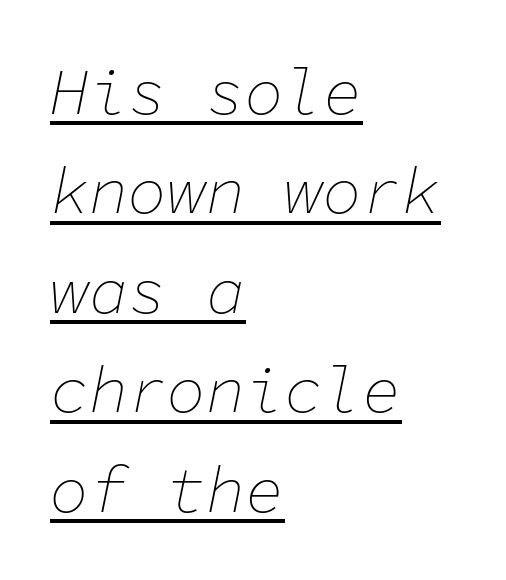
Words appear dense and cohesive because spacing is normal. Visually the block forms a straight wall on the left and a jagged coastline on the right. Letters have the restrained weight of plain body copy at most. Each letter, wide or thin by design, is forced into the same width here. Characters are canted at an angle relative to the baseline's perpendicular. Whoever set this chose a conventional vertical rhythm.
